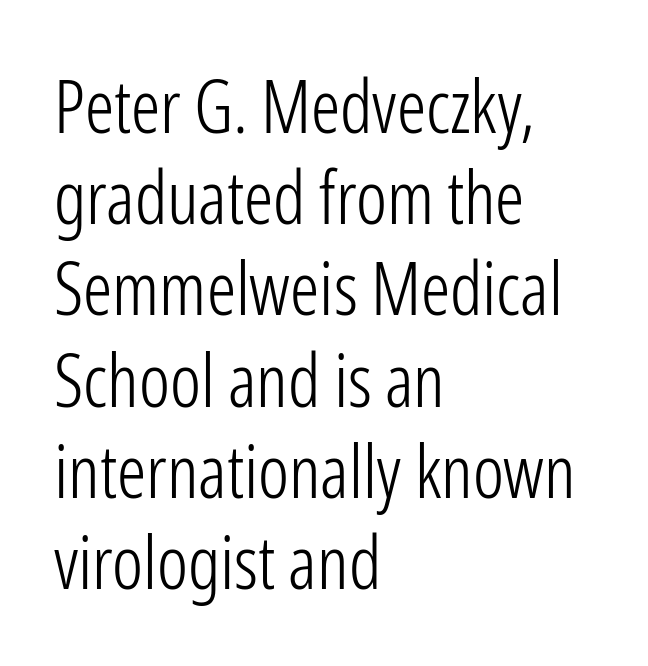
Q: Is the text bold? A: No.
Q: Is the text italic (slanted)? A: No, it is upright.
Q: Is the typeface a serif or a sans-serif typeface? A: Sans-serif.
Q: Is the text underlined? A: No.
Q: How is the paragraph aligned? A: Left-aligned.
Q: Is the spacing between letters normal or unusually wide? A: Normal.
Q: Is the spacing between lines tight, normal or loose? A: Normal.
Q: Width (condensed, normal, or wide)? A: Condensed.
Q: Stroke contrast? A: Low.
Q: x-height? A: Medium.
Q: Monospaced? A: No.
